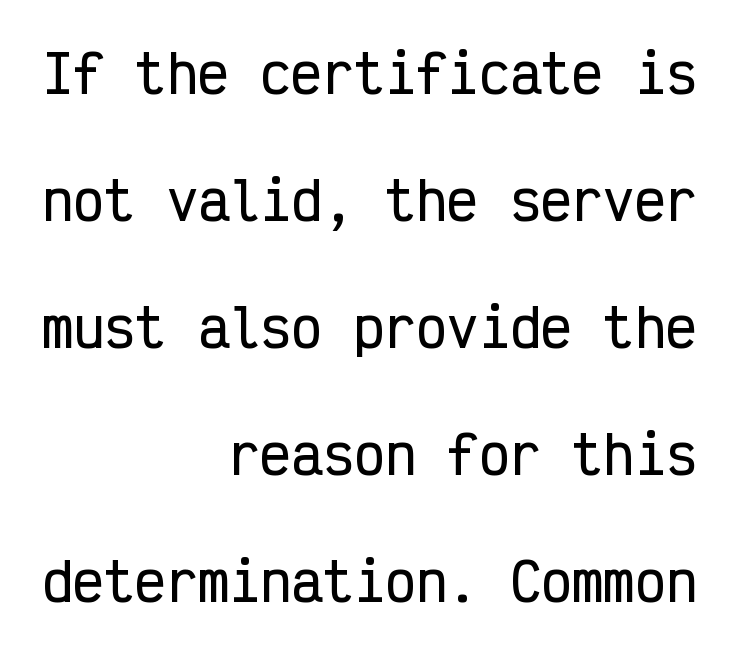
{"serif": "no", "italic": "no", "width": "condensed", "stroke_contrast": "low", "x_height": "medium", "monospaced": "yes", "underline": "no", "align": "right", "line_spacing": "loose", "line_spacing_ratio": 2.44, "letter_spacing": "normal", "letter_spacing_em": 0.0, "glyph_px": 52}
